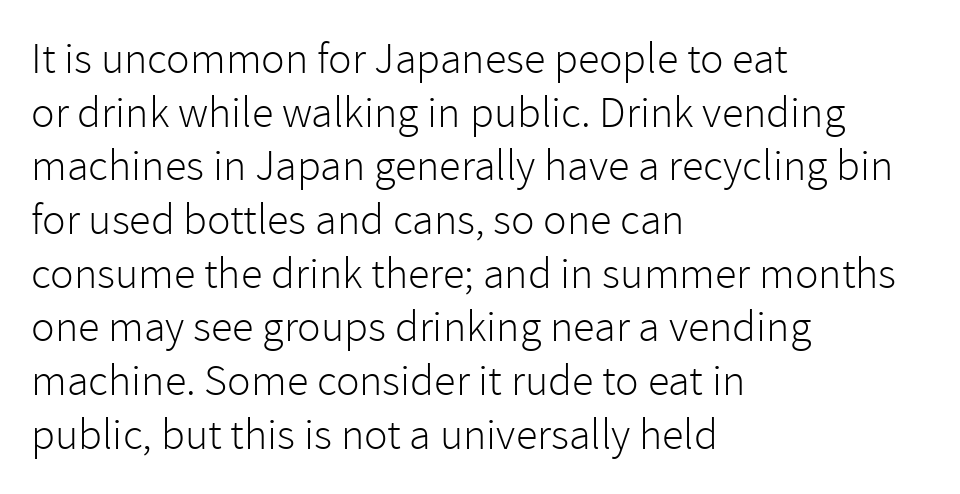
The letters advance in unequal steps, a hallmark of proportional type. The characters display no serif detailing; their extremities are plain. The lines are quadded left. No extra ink here — the face is not bold. A clean baseline with only descenders dipping below it.
